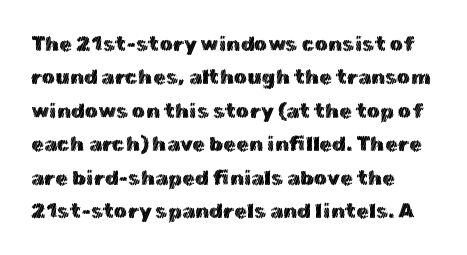
The image shows 21 px text type, upright; set left-aligned, normal line spacing (1.59x), normal letter spacing, not underlined.
